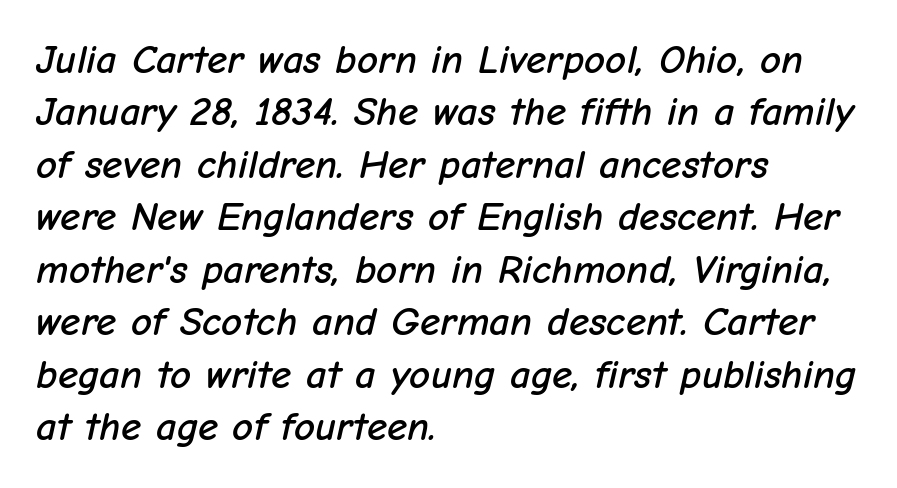
Q: Is the text italic (slanted)? A: Yes, it leans right by about 12 degrees.
Q: Is the text underlined? A: No.
Q: How is the paragraph aligned? A: Left-aligned.
Q: Is the spacing between letters normal or unusually wide? A: Normal.
Q: Is the spacing between lines tight, normal or loose? A: Normal.
Q: Width (condensed, normal, or wide)? A: Normal.
Q: Stroke contrast? A: Low.
Q: x-height? A: Medium.
Q: Monospaced? A: No.
